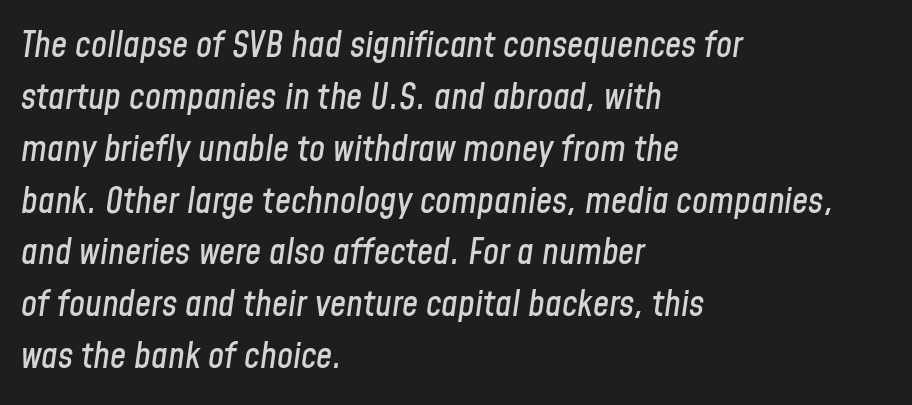
The text block is weighted toward the left margin, trailing off unevenly rightward. Italic: yes, the glyphs are oblique. The passage shown stacks its lines at a standard gap. This sample has the flowing, uneven cadence of proportional lettering. Each word holds together tightly as a unit, with standard inter-letter gaps.
